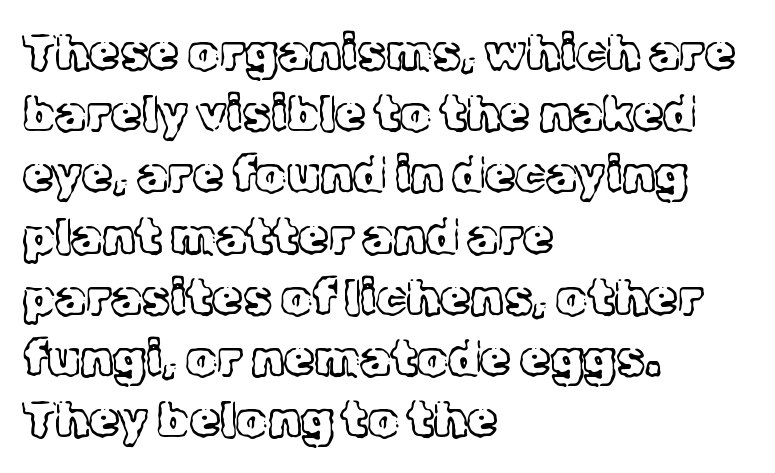
A roman cut, with each character standing at attention. Note: serifs present on the glyphs. What's the leading like? Ordinary, nothing unusual. The passage shown is typed in a proportional face where columns would drift.
